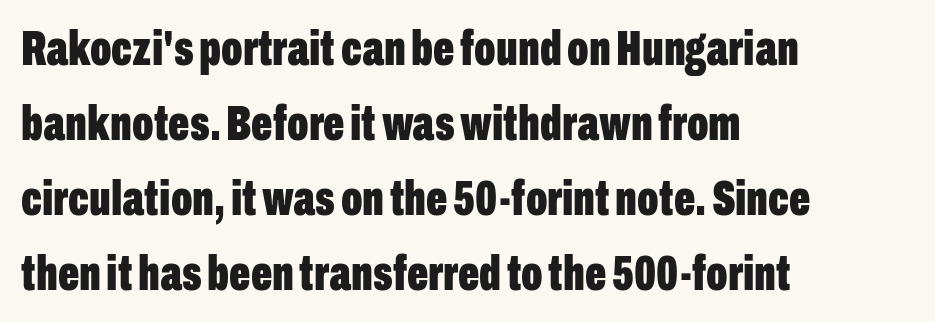
The image shows 50 px bold, condensed sans-serif type, upright; set left-aligned, normal line spacing (1.5x), normal letter spacing, not underlined; low stroke contrast and a medium x-height.
